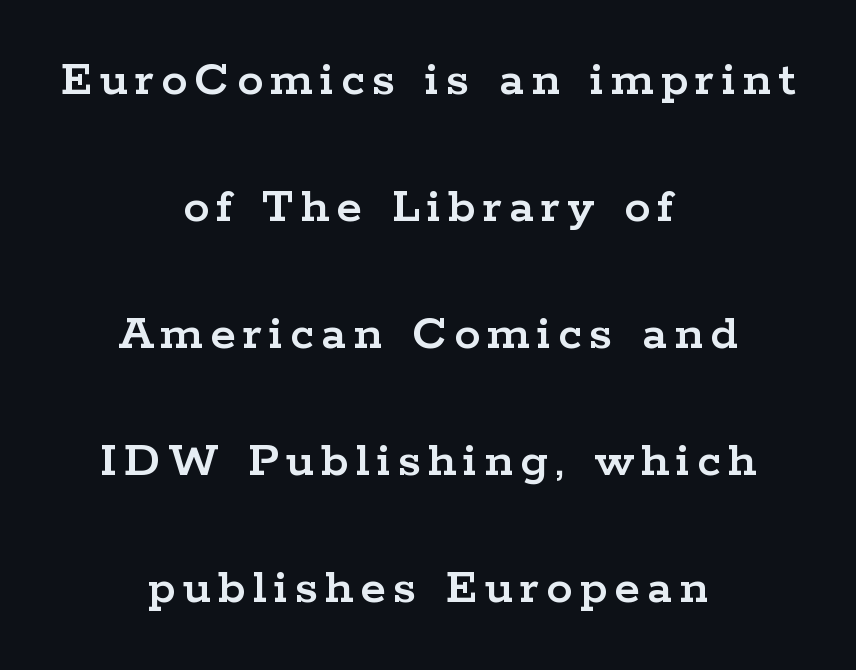
{"serif": "yes", "italic": "no", "width": "wide", "stroke_contrast": "low", "x_height": "medium", "monospaced": "no", "underline": "no", "align": "center", "line_spacing": "loose", "line_spacing_ratio": 2.44, "glyph_px": 52}
